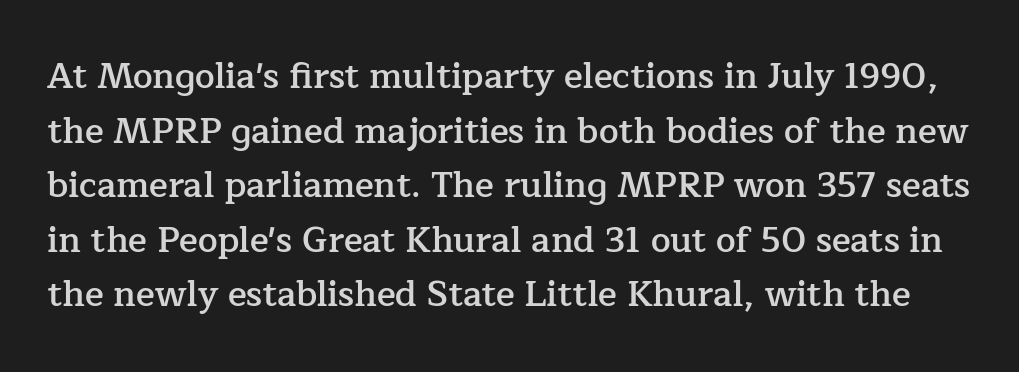
Q: Is the text bold? A: Semi-bold.
Q: Is the text italic (slanted)? A: No, it is upright.
Q: Is the typeface a serif or a sans-serif typeface? A: Serif.
Q: Is the text underlined? A: No.
Q: Is the spacing between letters normal or unusually wide? A: Normal.
Q: Is the spacing between lines tight, normal or loose? A: Normal.
Q: Width (condensed, normal, or wide)? A: Normal.
Q: Stroke contrast? A: Low.
Q: x-height? A: Medium.
Q: Monospaced? A: No.
